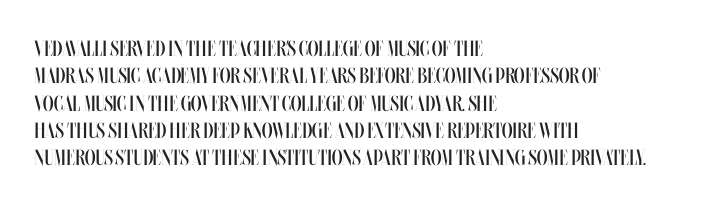
The image shows 22 px text type, upright; set left-aligned, line spacing 1.24x, normal letter spacing, not underlined.
